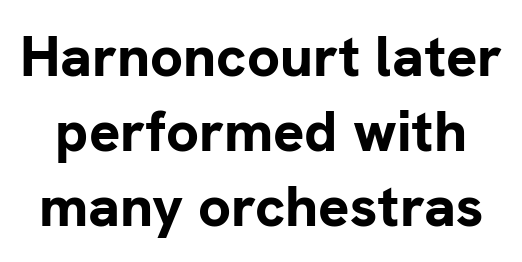
The rendering shows plain stroke endings on the letterforms — a sans-serif design. A typesetter would call this proportional, since set widths differ per character. Typesetter's note: full bold, strokes at maximum text heaviness. Posture: straight, roman, zero tilt. Horizontal bands of white between lines are of average thickness. Plain, unruled lines of type.
